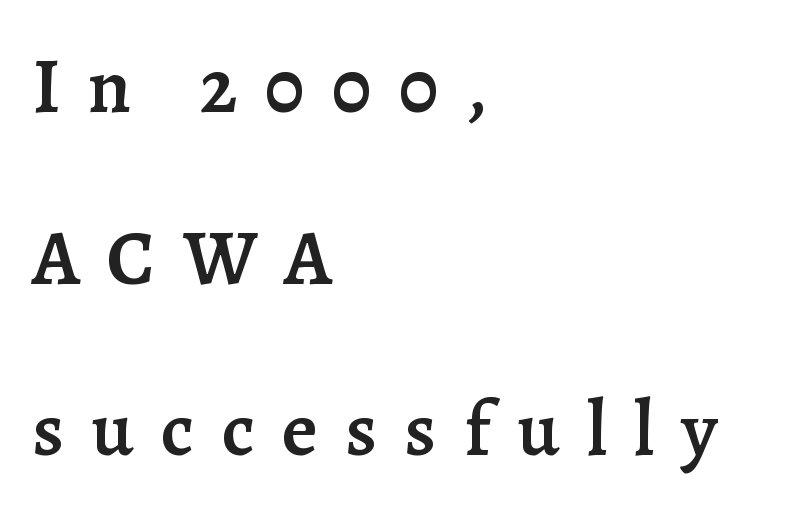
Q: Is the text bold? A: Semi-bold.
Q: Is the text italic (slanted)? A: No, it is upright.
Q: Is the typeface a serif or a sans-serif typeface? A: Serif.
Q: Is the text underlined? A: No.
Q: How is the paragraph aligned? A: Left-aligned.
Q: Is the spacing between letters normal or unusually wide? A: Unusually wide.
Q: Is the spacing between lines tight, normal or loose? A: Loose.
Q: Width (condensed, normal, or wide)? A: Normal.
Q: Stroke contrast? A: Low.
Q: x-height? A: Medium.
Q: Monospaced? A: No.
